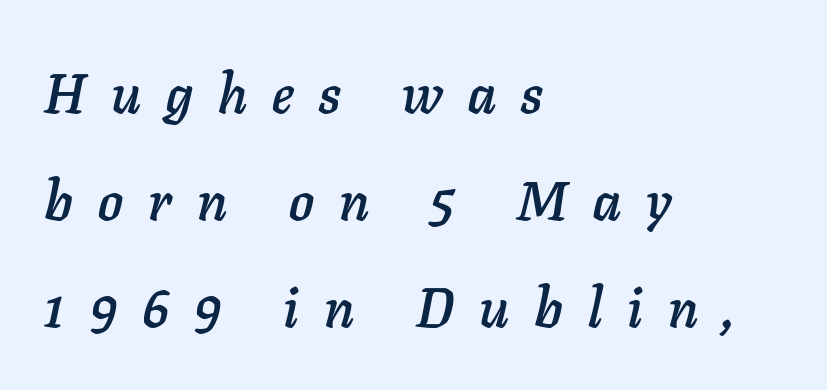
{"italic": "yes", "lean": "right", "slant_degrees": 11, "width": "normal", "stroke_contrast": "low", "x_height": "medium", "monospaced": "no", "underline": "no", "align": "left", "line_spacing": "loose", "line_spacing_ratio": 1.95, "letter_spacing": "wide", "letter_spacing_em": 0.46, "glyph_px": 55}
